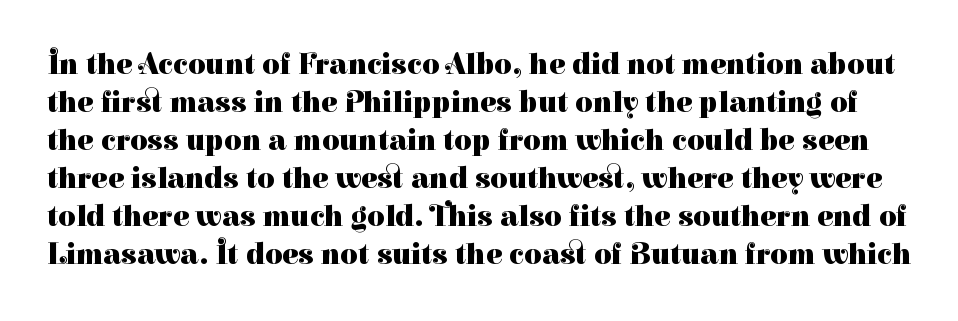
{"serif": "yes", "italic": "no", "bold": "yes", "weight": "heavy", "width": "normal", "stroke_contrast": "high", "x_height": "medium", "monospaced": "no", "underline": "no", "line_spacing": "normal", "line_spacing_ratio": 1.27, "letter_spacing": "normal", "letter_spacing_em": 0.0, "glyph_px": 30}
